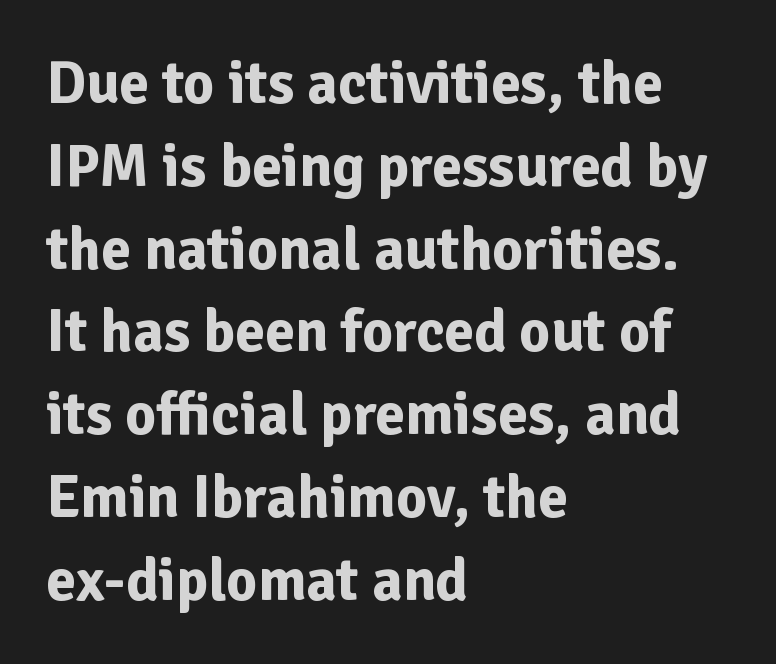
{"serif": "no", "italic": "no", "bold": "yes", "weight": "bold", "width": "normal", "stroke_contrast": "low", "x_height": "medium", "monospaced": "no", "underline": "no", "align": "left", "line_spacing": "normal", "line_spacing_ratio": 1.38, "letter_spacing": "normal", "letter_spacing_em": 0.0, "glyph_px": 60}
